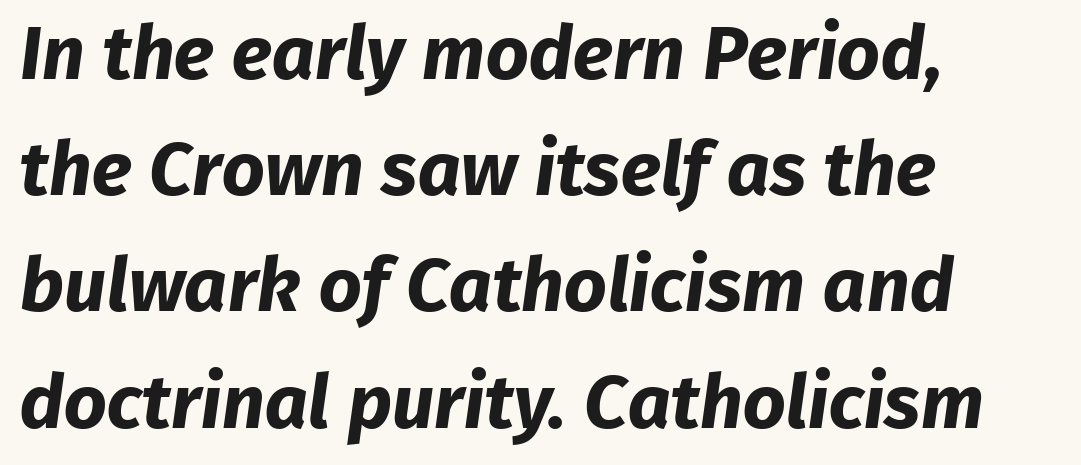
The image shows 75 px bold sans-serif type; set left-aligned, normal line spacing (1.55x), normal letter spacing, not underlined; low stroke contrast and a medium x-height.
